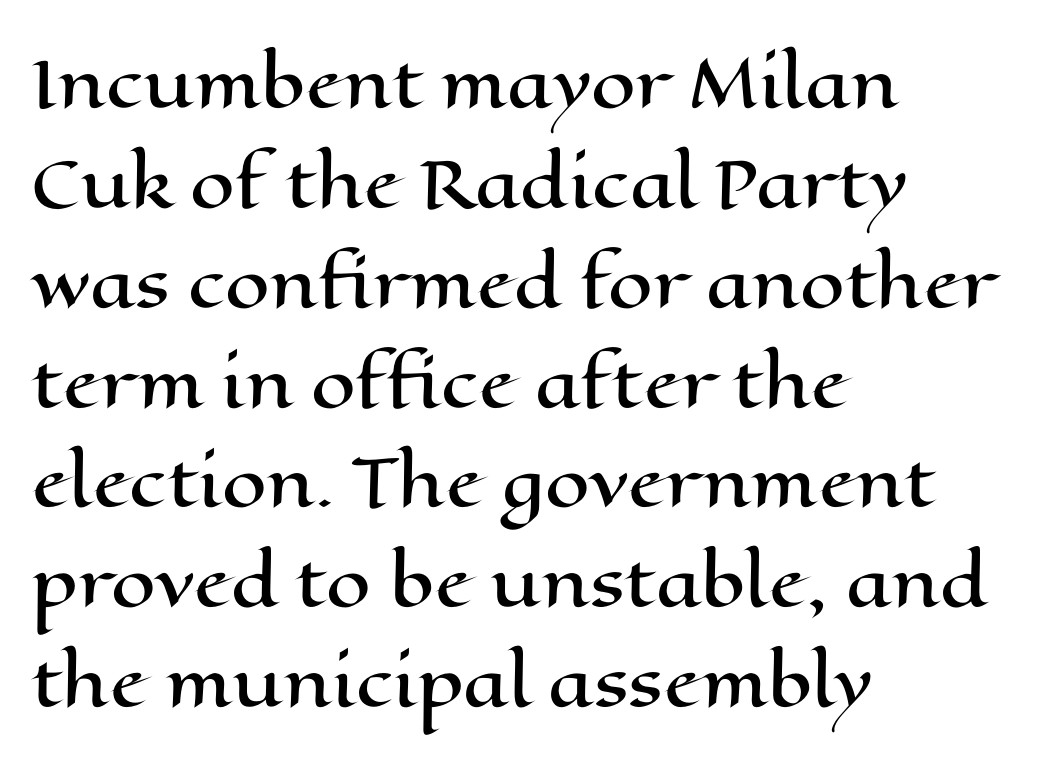
{"italic": "no", "width": "wide", "stroke_contrast": "high", "x_height": "medium", "monospaced": "no", "underline": "no", "align": "left", "line_spacing": "normal", "line_spacing_ratio": 1.56, "letter_spacing": "normal", "letter_spacing_em": 0.0, "glyph_px": 64}
